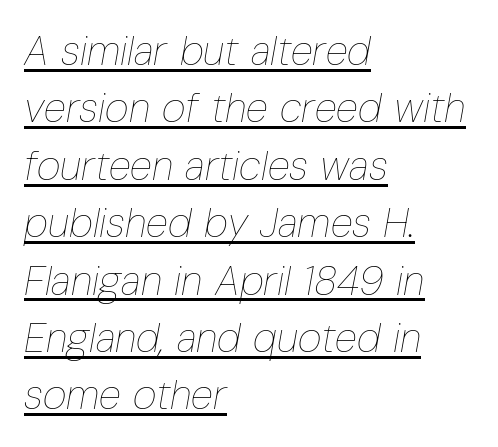
How would I describe the line gaps? Plain and ordinary. This rendering leaves character spacing at its baseline value. Do the characters align in a grid? No, the font is proportional. No letter is thick-stroked: the sample isn't bold. When letters slant like this, we call the style italic.
